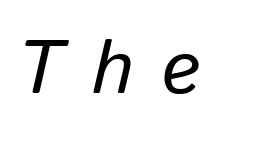
Q: Is the text italic (slanted)? A: Yes, it leans right by about 13 degrees.
Q: Is the text underlined? A: No.
Q: Is the spacing between letters normal or unusually wide? A: Unusually wide.
Q: Width (condensed, normal, or wide)? A: Normal.
Q: Stroke contrast? A: Low.
Q: x-height? A: Medium.
Q: Monospaced? A: No.
